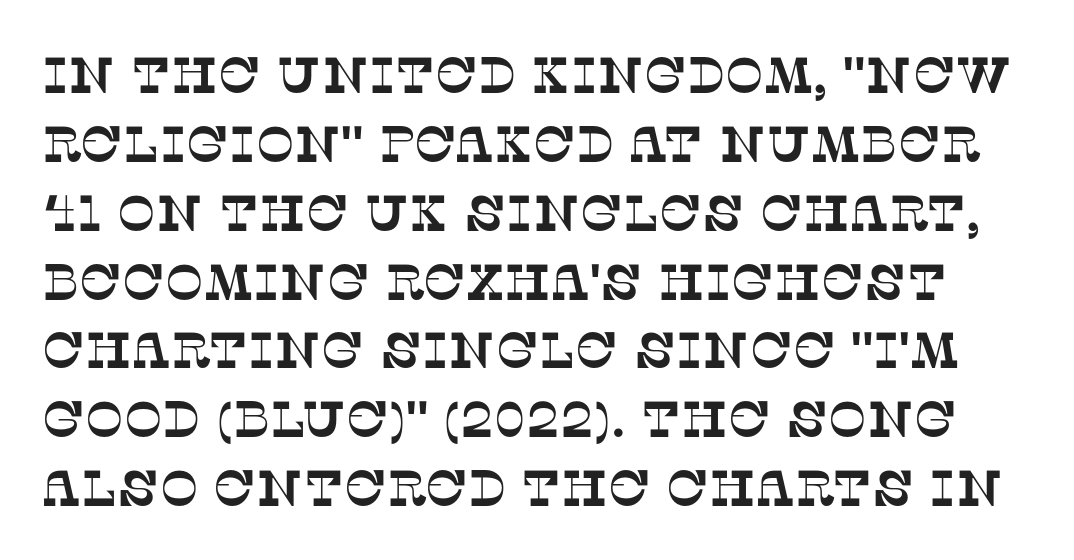
Glance below the letters and you will spot only blank space. This sample uses a serif face. This sample keeps an unexceptional amount of space between lines. These lines keep a tight, regular rhythm from letter to letter. Note the varied advance widths — an 'i' is clearly narrower than an 'm'.
